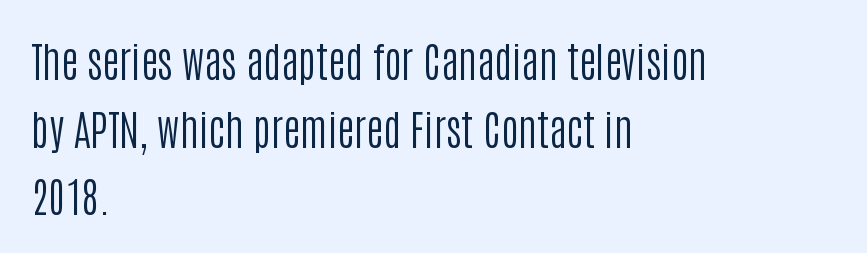
The image shows 42 px regular-weight, condensed sans-serif type, upright; set left-aligned, normal line spacing (1.61x), normal letter spacing, not underlined; low stroke contrast and a large x-height.
